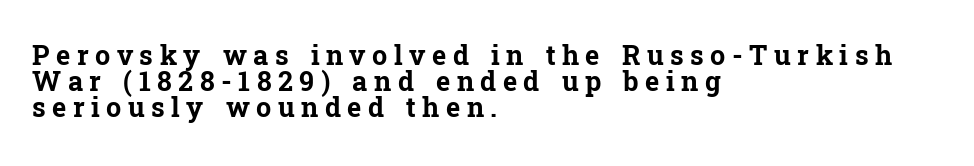
{"italic": "no", "bold": "yes", "underline": "no", "align": "left", "line_spacing": "tight", "line_spacing_ratio": 0.97, "letter_spacing": "wide", "letter_spacing_em": 0.24, "glyph_px": 27}
